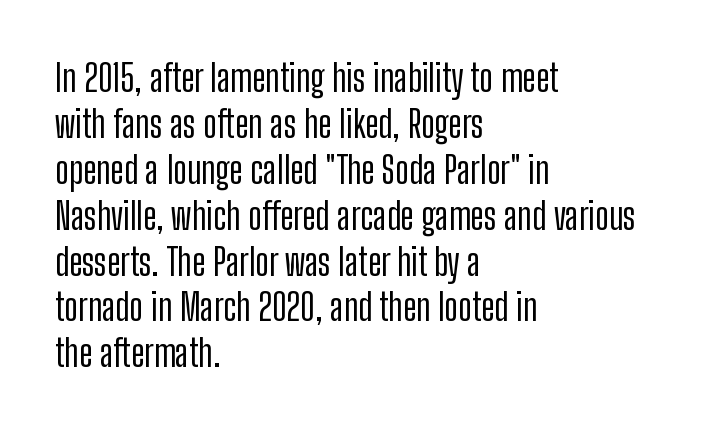
{"serif": "no", "italic": "no", "width": "condensed", "stroke_contrast": "low", "x_height": "medium", "monospaced": "no", "underline": "no", "align": "left", "line_spacing_ratio": 1.24, "letter_spacing": "normal", "letter_spacing_em": 0.0, "glyph_px": 37}
